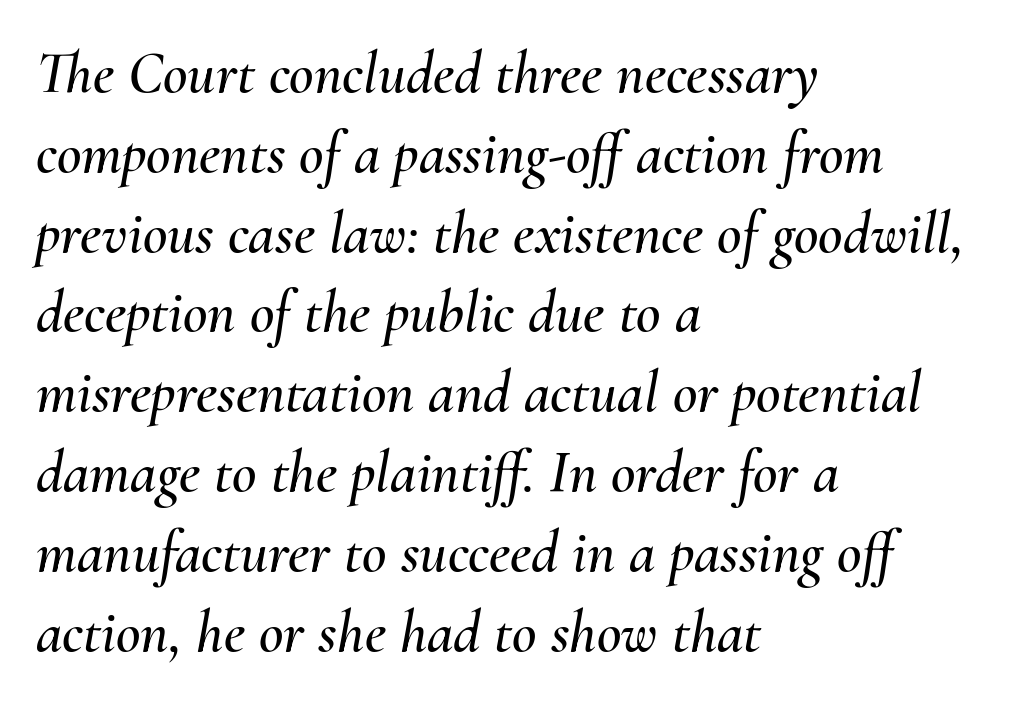
The image shows 60 px text type, italic (leaning right); set left-aligned, normal line spacing (1.33x), normal letter spacing, not underlined; medium stroke contrast and a small x-height.
